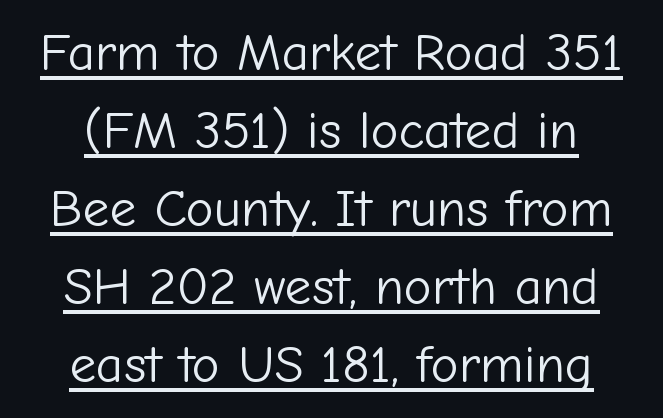
The image shows 53 px light sans-serif type, upright; set centered, normal line spacing (1.47x), normal letter spacing, underlined; low stroke contrast and a medium x-height.
